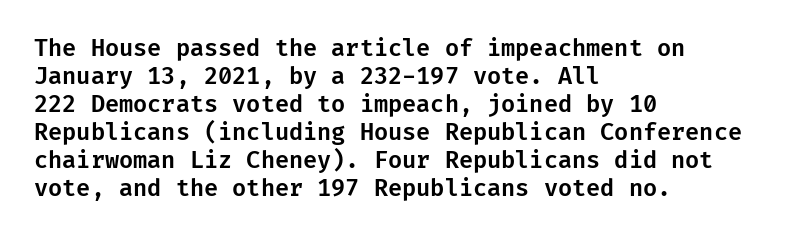
{"italic": "no", "underline": "no", "align": "left", "line_spacing_ratio": 1.22, "letter_spacing": "normal", "letter_spacing_em": 0.0, "glyph_px": 23}
